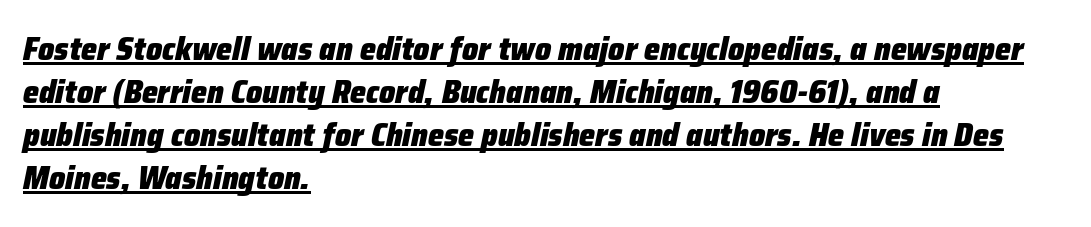
The image shows 32 px heavy type, italic (leaning right); set left-aligned, normal line spacing (1.34x), normal letter spacing, underlined; low stroke contrast and a medium x-height.
